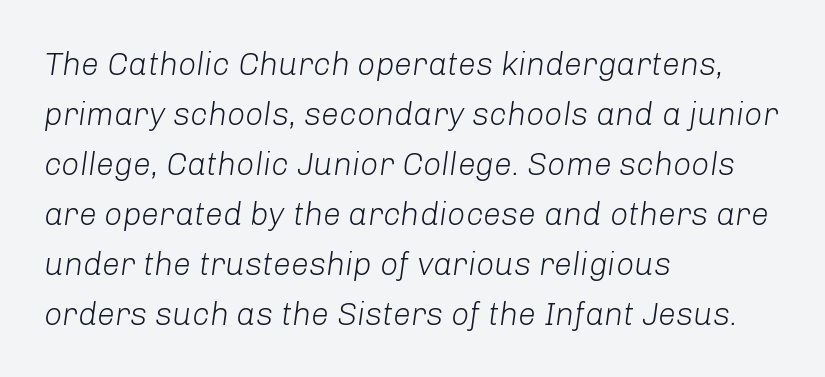
Q: Is the text bold? A: No.
Q: Is the text italic (slanted)? A: Yes, it leans right by about 8 degrees.
Q: Is the text underlined? A: No.
Q: How is the paragraph aligned? A: Left-aligned.
Q: Is the spacing between letters normal or unusually wide? A: Normal.
Q: Is the spacing between lines tight, normal or loose? A: Normal.
Q: Width (condensed, normal, or wide)? A: Normal.
Q: Stroke contrast? A: Low.
Q: x-height? A: Medium.
Q: Monospaced? A: No.
